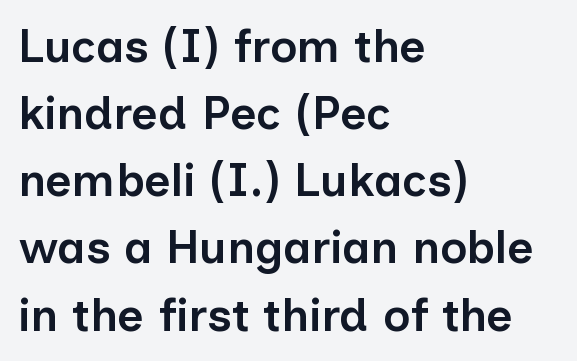
Line spacing here is normal. In terms of posture, this sample is upright. On the weight axis this lands at semibold, roughly 600. Horizontal alignment here is leftward, the default for most running prose. Here the glyphs are tracked normally, forming tight word shapes. This sample has the flowing, uneven cadence of proportional lettering.
